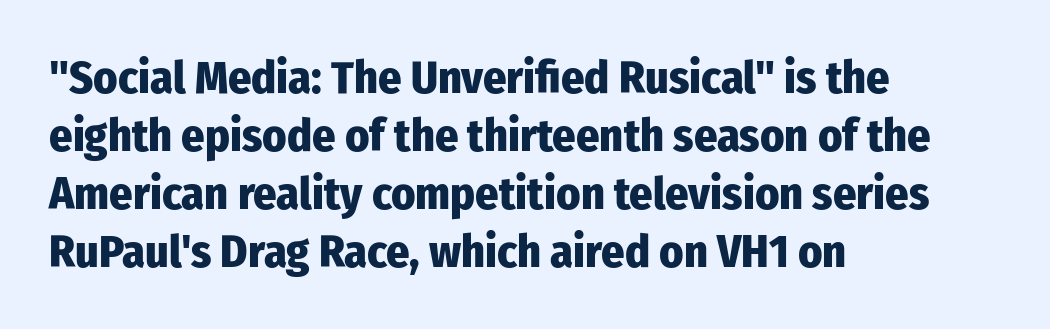
{"serif": "no", "italic": "no", "bold": "yes", "weight": "heavy", "width": "condensed", "stroke_contrast": "low", "x_height": "medium", "monospaced": "no", "underline": "no", "align": "left", "line_spacing": "normal", "line_spacing_ratio": 1.26, "letter_spacing": "normal", "letter_spacing_em": 0.0, "glyph_px": 46}
